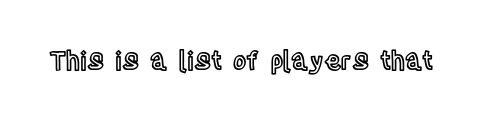
The image shows 25 px text type, upright; set normal letter spacing, not underlined.
